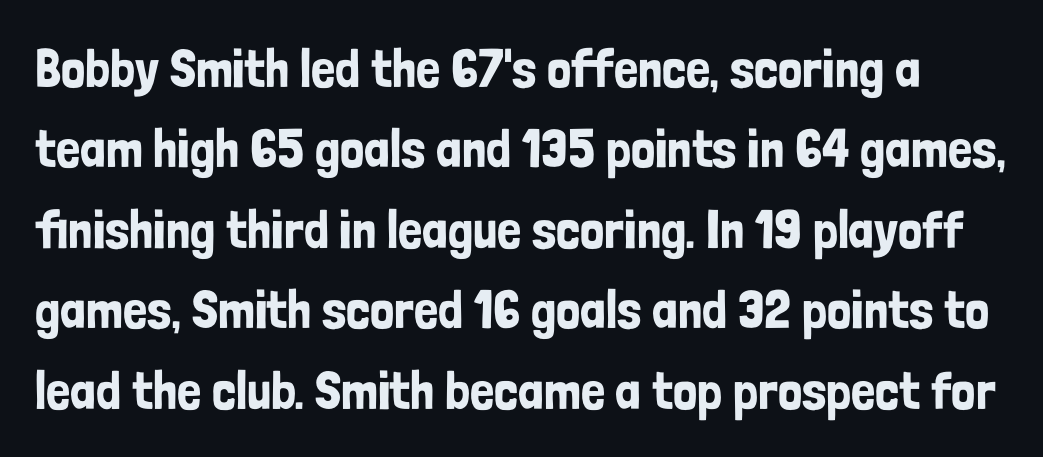
{"serif": "no", "italic": "no", "width": "condensed", "stroke_contrast": "low", "x_height": "medium", "monospaced": "no", "underline": "no", "line_spacing": "normal", "line_spacing_ratio": 1.49, "letter_spacing": "normal", "letter_spacing_em": 0.0, "glyph_px": 54}
